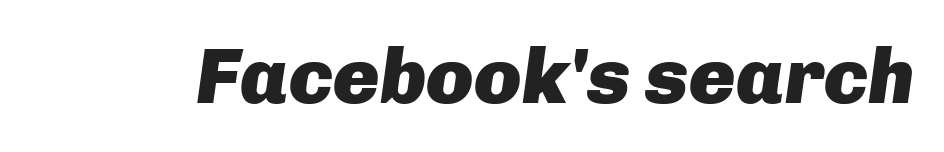
Q: Is the text bold? A: Yes.
Q: Is the text italic (slanted)? A: Yes, it leans right by about 8 degrees.
Q: Is the text underlined? A: No.
Q: Is the spacing between letters normal or unusually wide? A: Normal.
Q: Width (condensed, normal, or wide)? A: Normal.
Q: Stroke contrast? A: Low.
Q: x-height? A: Medium.
Q: Monospaced? A: No.
